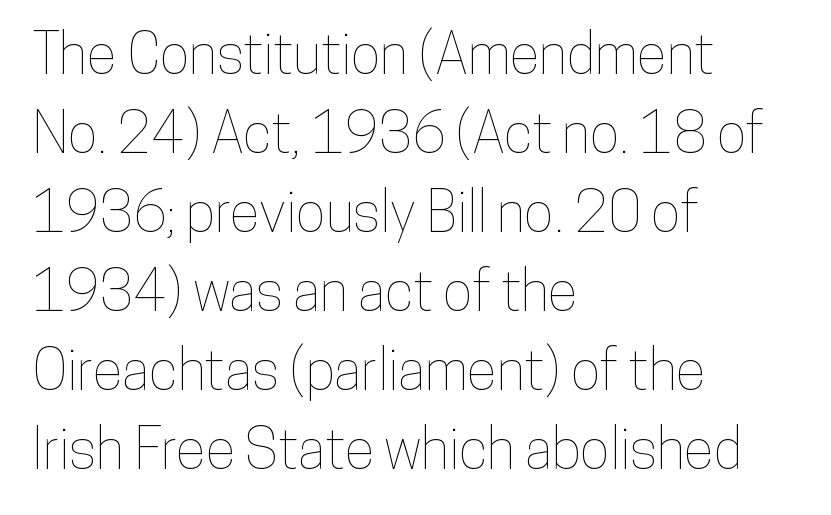
{"italic": "no", "width": "condensed", "stroke_contrast": "low", "x_height": "medium", "monospaced": "no", "underline": "no", "align": "left", "line_spacing": "normal", "line_spacing_ratio": 1.41, "letter_spacing": "normal", "letter_spacing_em": 0.0, "glyph_px": 56}
